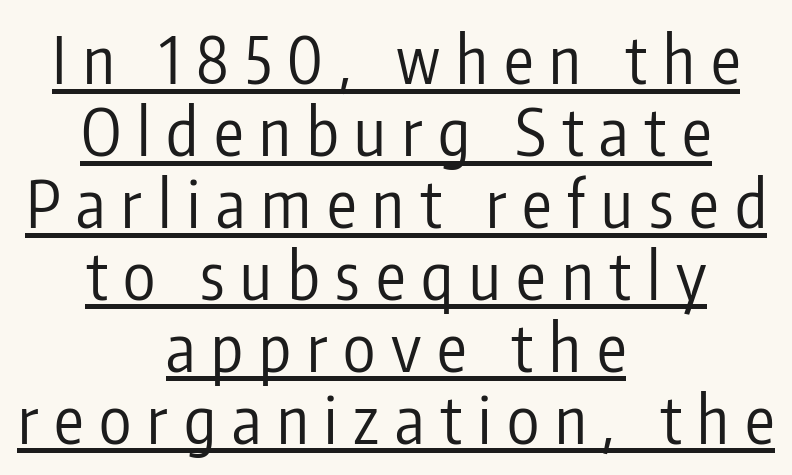
The image shows 66 px regular-weight, condensed sans-serif type, upright; set centered, tight line spacing (1.09x), unusually wide letter spacing (+0.24 em), underlined; low stroke contrast and a medium x-height.
